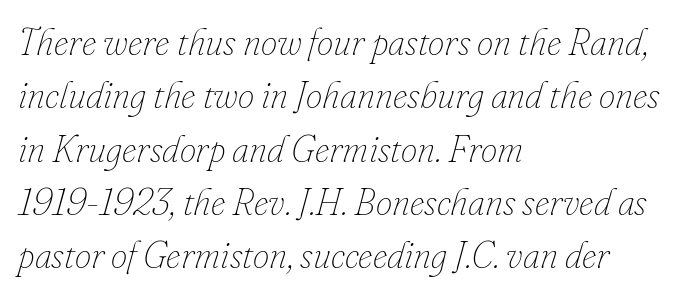
Does the lettering tilt? It does — this is italic. One-word summary of the alignment: left. Stem width sits at or under what a default text font uses. Leading: standard. Each letter keeps its own natural width here, so spacing adapts to shape. There is no visible air inserted between adjacent glyphs.
